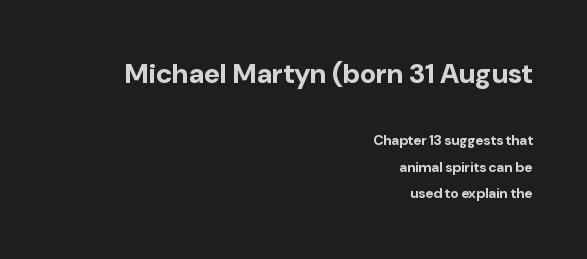
Q: Is the text bold? A: Yes.
Q: Is the text italic (slanted)? A: No, it is upright.
Q: Is the typeface a serif or a sans-serif typeface? A: Sans-serif.
Q: Is the text underlined? A: No.
Q: How is the paragraph aligned? A: Right-aligned.
Q: Is the spacing between letters normal or unusually wide? A: Normal.
Q: Is the spacing between lines tight, normal or loose? A: Loose.
Q: Which block of text is set in a larger size, the first (top) or the second (bottom)? A: The first (top) one.
Q: Width (condensed, normal, or wide)? A: Normal.
Q: Stroke contrast? A: Low.
Q: x-height? A: Medium.
Q: Monospaced? A: No.
